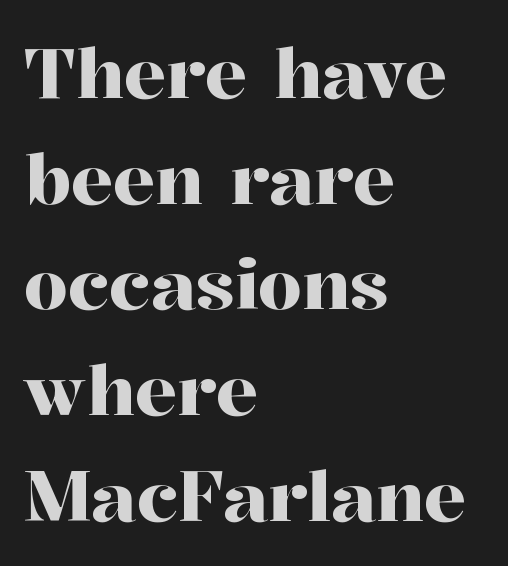
{"serif": "yes", "italic": "no", "width": "normal", "stroke_contrast": "high", "x_height": "medium", "monospaced": "no", "underline": "no", "align": "left", "line_spacing": "normal", "line_spacing_ratio": 1.51, "letter_spacing": "normal", "letter_spacing_em": 0.0, "glyph_px": 70}
